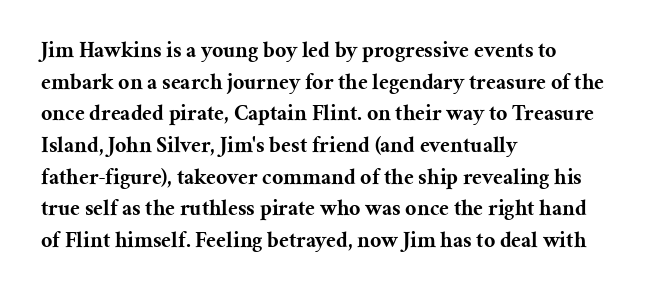
The image shows 22 px bold type, upright; set left-aligned, normal line spacing (1.44x), normal letter spacing, not underlined.
